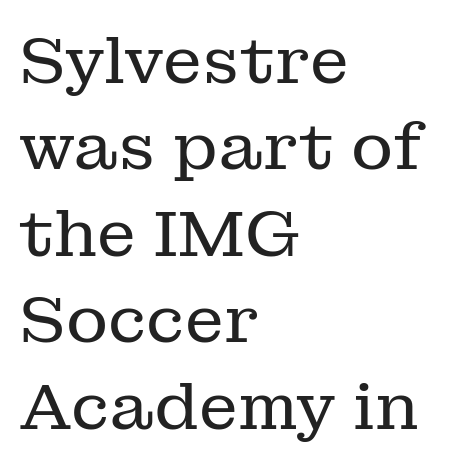
Standard letterfit; no display-style spreading of the glyphs. Each letter keeps its own natural width here, so spacing adapts to shape. A classic flush-left, rag-right setting is used for this passage. Counters stay open thanks to moderate or lighter strokes.
